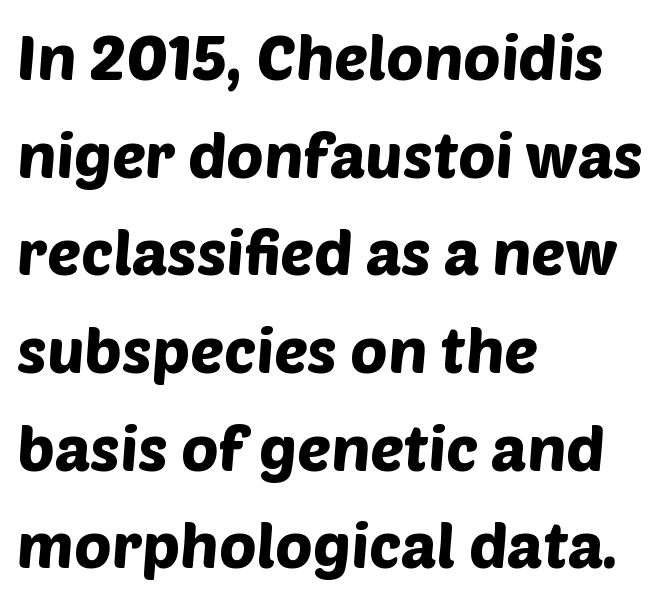
Regular leading. Observe the ordinary spacing: letters are neighbours, not strangers. No feet cap the strokes, marking this as sans-serif type. Spacing verdict: proportional, widths tailored to each character.
